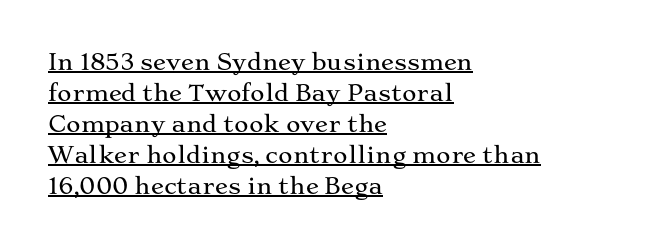
Baseline-to-baseline distance is the conventional proportion of letter height. Notice how the passage keeps a crisp vertical edge on the left only. Posture: vertical. Looks like someone drew a line under every word here. Standard letterfit; no display-style spreading of the glyphs.
